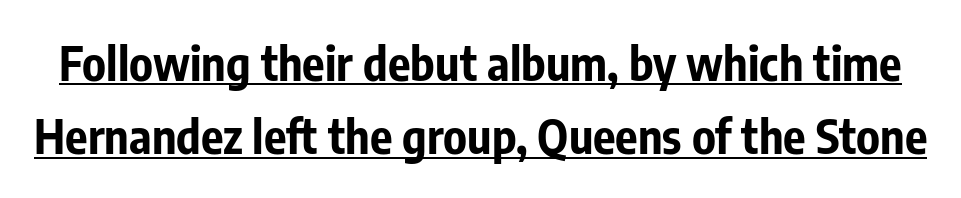
Does a line run under the words? Yes, clearly. The typeface chosen for these lines omits serifs. Set as a true bold cut, around the 700 mark. Nope, not italic — everything's standing straight.
